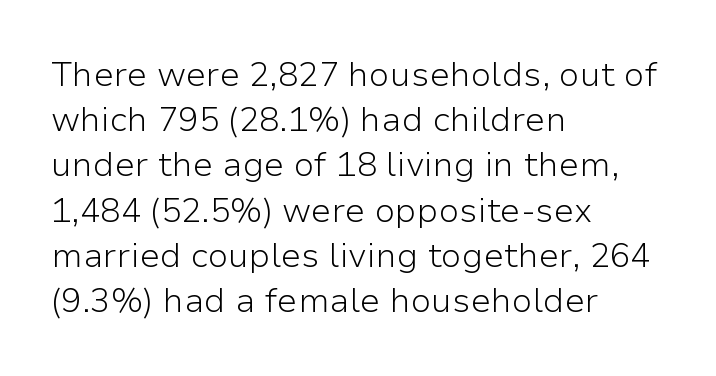
Quick note: interline space is typical. Layout note: lines flush left. The characters are drawn with everyday or finer stroke widths. Think of a printed novel: that variable character pitch is what you see here. You could call the tracking neutral — neither tight nor loose.
